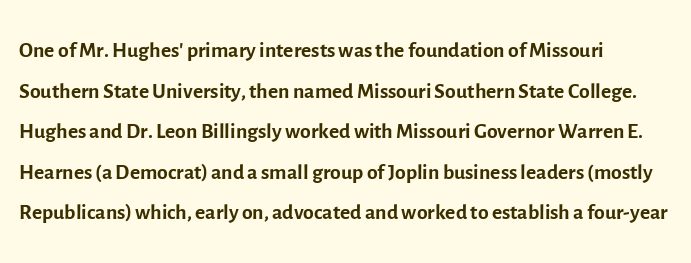
Do the characters align in a grid? No, the font is proportional. The vertical gap from one line to the next is medium. Letters rest on an invisible, unmarked baseline. How are the letters spaced? Ordinarily, with no added tracking.
